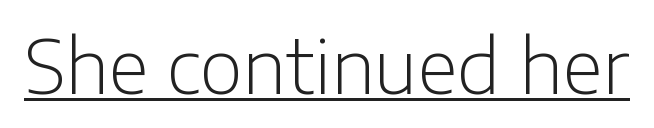
Q: Is the text bold? A: No.
Q: Is the text italic (slanted)? A: No, it is upright.
Q: Is the typeface a serif or a sans-serif typeface? A: Sans-serif.
Q: Is the text underlined? A: Yes.
Q: Is the spacing between letters normal or unusually wide? A: Normal.
Q: Width (condensed, normal, or wide)? A: Normal.
Q: Stroke contrast? A: Low.
Q: x-height? A: Medium.
Q: Monospaced? A: No.
